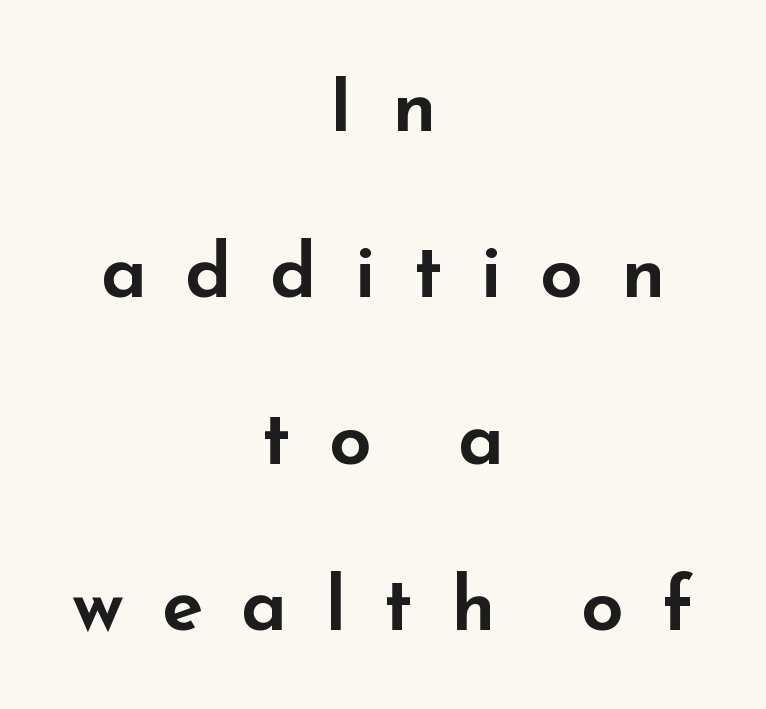
The image shows 76 px wide sans-serif type, upright; set centered, loose line spacing (2.19x), unusually wide letter spacing (+0.5 em), not underlined; low stroke contrast and a small x-height.
